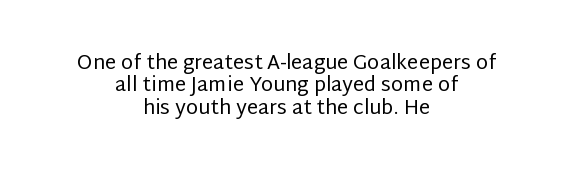
Q: Is the text bold? A: No.
Q: Is the text italic (slanted)? A: No, it is upright.
Q: Is the text underlined? A: No.
Q: How is the paragraph aligned? A: Centered.
Q: Is the spacing between letters normal or unusually wide? A: Normal.
Q: Is the spacing between lines tight, normal or loose? A: Tight.
